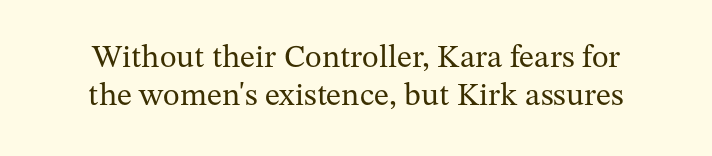
The line texture is even and compact thanks to regular tracking. The passage shown is not bold in any degree. Characters remain perfectly vertical along every line. Varying glyph widths throughout — classic text-font behaviour. The area under the type is left untouched.
